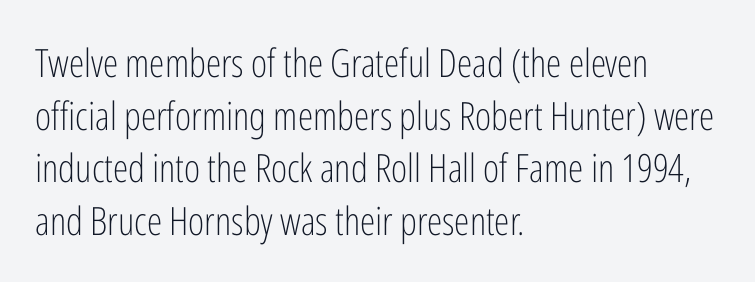
{"serif": "no", "italic": "no", "bold": "no", "weight": "light", "width": "condensed", "stroke_contrast": "low", "x_height": "medium", "monospaced": "no", "underline": "no", "align": "left", "line_spacing": "normal", "line_spacing_ratio": 1.35, "letter_spacing": "normal", "letter_spacing_em": 0.0, "glyph_px": 39}
